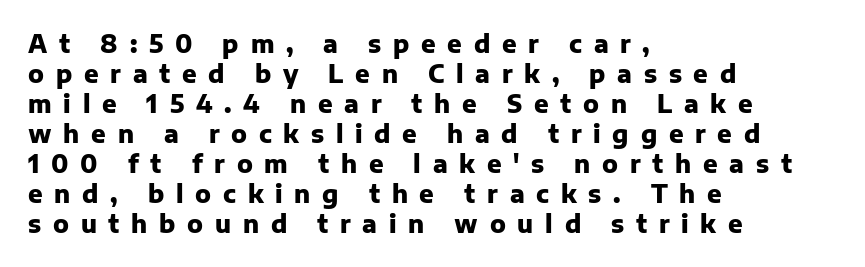
{"italic": "no", "bold": "yes", "underline": "no", "align": "left", "line_spacing": "normal", "line_spacing_ratio": 1.25, "letter_spacing": "wide", "letter_spacing_em": 0.49, "glyph_px": 24}
